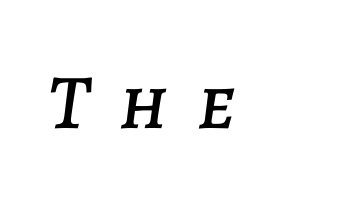
{"italic": "yes", "lean": "right", "slant_degrees": 7, "width": "normal", "stroke_contrast": "low", "x_height": "large", "monospaced": "no", "underline": "no", "letter_spacing": "wide", "letter_spacing_em": 0.38, "glyph_px": 78}
